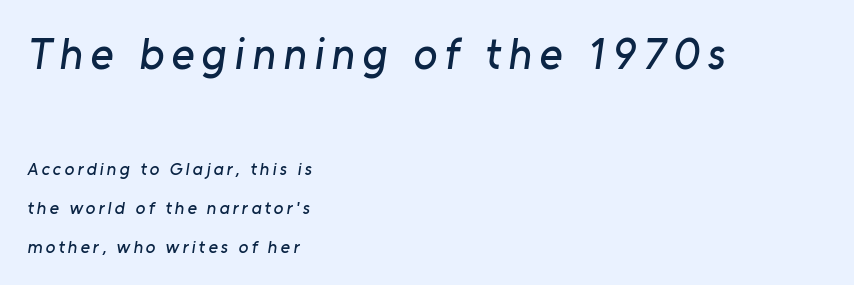
This layout puts the oversized block above and the modest block below. Layout note: lines flush left. Is this a fixed-width face? No — the glyphs have proportional, varying widths. Airy leading. Serifs: no, the terminals of the letterforms are clean. The specimen omits any rule beneath the text block's lines.
